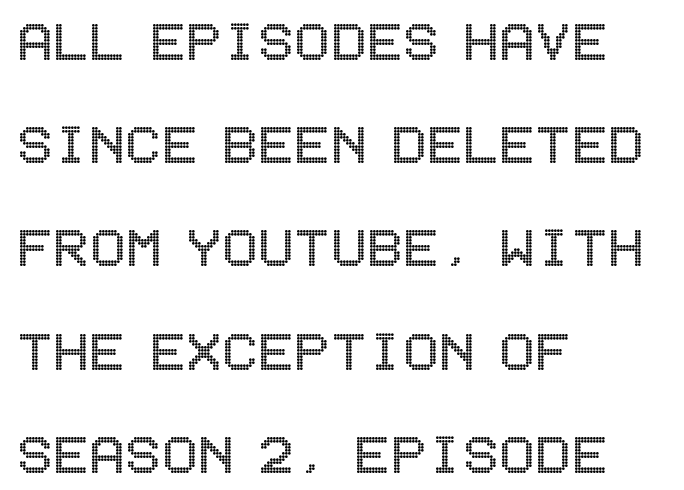
{"italic": "no", "width": "condensed", "x_height": "large", "underline": "no", "align": "left", "line_spacing": "normal", "line_spacing_ratio": 1.54, "letter_spacing": "normal", "letter_spacing_em": 0.0, "glyph_px": 67}
